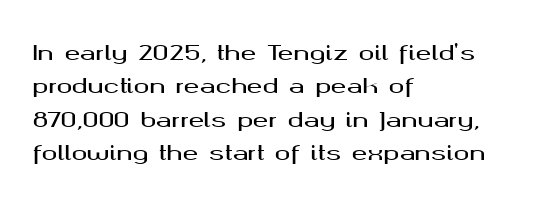
{"italic": "no", "underline": "no", "align": "left", "line_spacing": "normal", "line_spacing_ratio": 1.59, "letter_spacing": "normal", "letter_spacing_em": 0.0, "glyph_px": 21}
